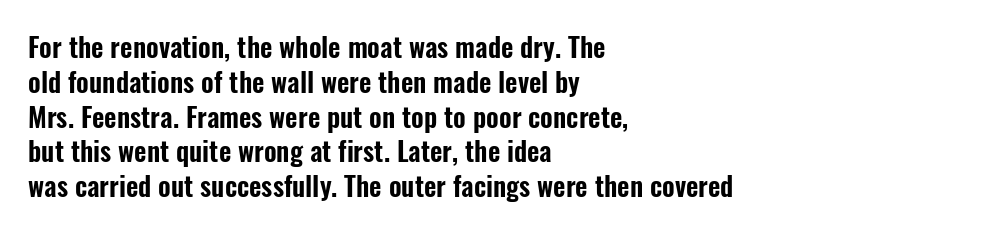
The image shows 27 px text type, upright; set left-aligned, normal line spacing (1.29x), normal letter spacing, not underlined.
